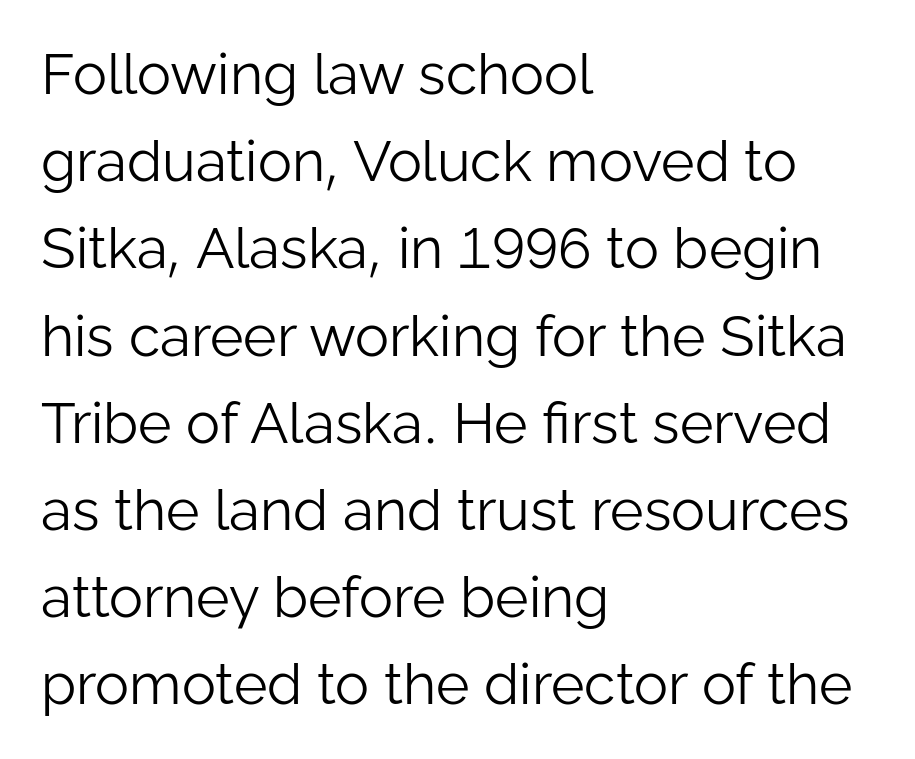
Q: Is the text bold? A: No.
Q: Is the text italic (slanted)? A: No, it is upright.
Q: Is the typeface a serif or a sans-serif typeface? A: Sans-serif.
Q: Is the text underlined? A: No.
Q: How is the paragraph aligned? A: Left-aligned.
Q: Is the spacing between letters normal or unusually wide? A: Normal.
Q: Is the spacing between lines tight, normal or loose? A: Normal.
Q: Width (condensed, normal, or wide)? A: Normal.
Q: Stroke contrast? A: Low.
Q: x-height? A: Medium.
Q: Monospaced? A: No.
